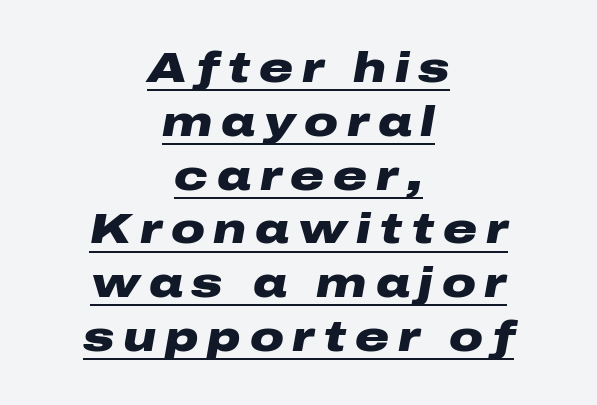
Q: Is the text bold? A: Yes.
Q: Is the text italic (slanted)? A: Yes, it leans right by about 10 degrees.
Q: Is the text underlined? A: Yes.
Q: How is the paragraph aligned? A: Centered.
Q: Is the spacing between letters normal or unusually wide? A: Unusually wide.
Q: Is the spacing between lines tight, normal or loose? A: Normal.
Q: Width (condensed, normal, or wide)? A: Wide.
Q: Stroke contrast? A: Low.
Q: x-height? A: Medium.
Q: Monospaced? A: No.
